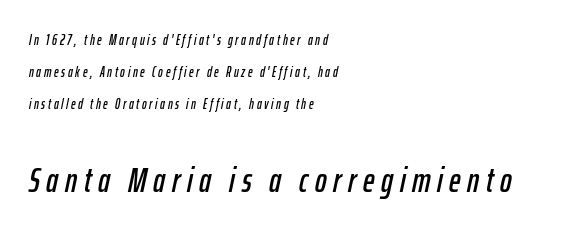
The image shows 35 px condensed type, italic (leaning right); set left-aligned, loose line spacing (2.27x), not underlined; the second (bottom) block is 2.5x larger; low stroke contrast and a medium x-height.
